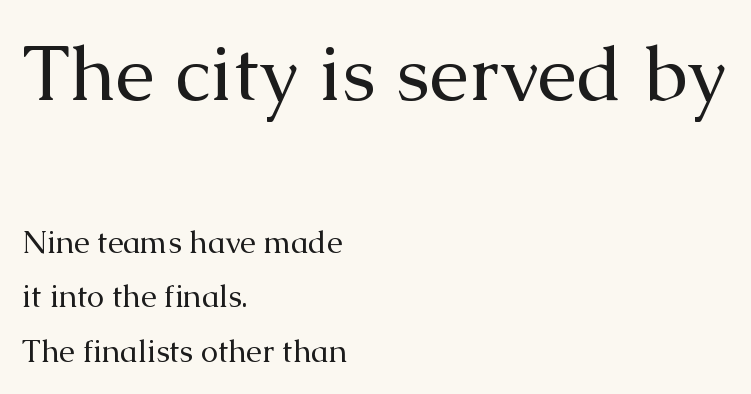
{"serif": "yes", "italic": "no", "bold": "no", "weight": "regular", "width": "normal", "stroke_contrast": "medium", "x_height": "medium", "monospaced": "no", "underline": "no", "align": "left", "line_spacing_ratio": 1.76, "letter_spacing": "normal", "letter_spacing_em": 0.0, "larger_block": "first", "size_ratio": 2.52, "glyph_px": 78}
